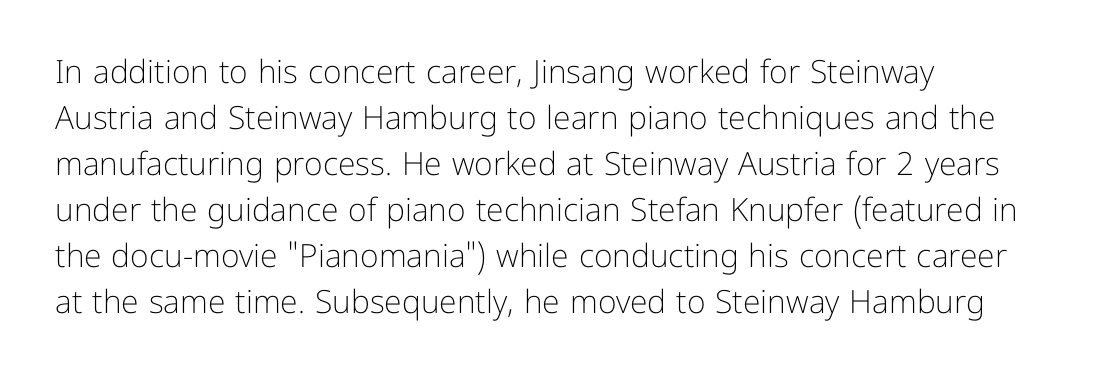
Q: Is the text bold? A: No.
Q: Is the text italic (slanted)? A: No, it is upright.
Q: Is the typeface a serif or a sans-serif typeface? A: Sans-serif.
Q: Is the text underlined? A: No.
Q: How is the paragraph aligned? A: Left-aligned.
Q: Is the spacing between letters normal or unusually wide? A: Normal.
Q: Is the spacing between lines tight, normal or loose? A: Normal.
Q: Width (condensed, normal, or wide)? A: Normal.
Q: Stroke contrast? A: Low.
Q: x-height? A: Medium.
Q: Monospaced? A: No.
